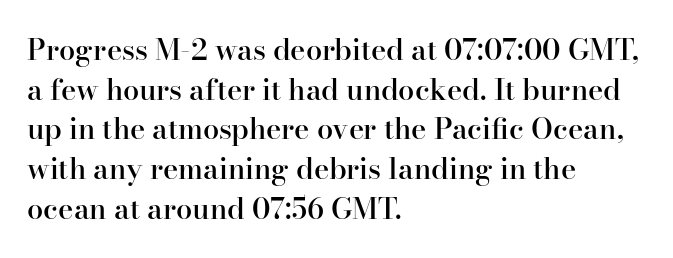
Q: Is the text bold? A: Semi-bold.
Q: Is the text italic (slanted)? A: No, it is upright.
Q: Is the typeface a serif or a sans-serif typeface? A: Serif.
Q: Is the text underlined? A: No.
Q: How is the paragraph aligned? A: Left-aligned.
Q: Is the spacing between letters normal or unusually wide? A: Normal.
Q: Is the spacing between lines tight, normal or loose? A: Normal.
Q: Width (condensed, normal, or wide)? A: Normal.
Q: Stroke contrast? A: High.
Q: x-height? A: Small.
Q: Monospaced? A: No.
